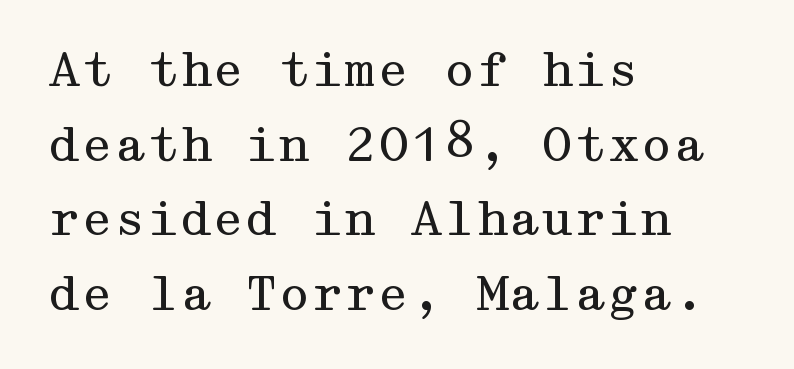
{"serif": "yes", "italic": "no", "bold": "no", "weight": "regular", "width": "wide", "stroke_contrast": "medium", "x_height": "medium", "underline": "no", "align": "left", "line_spacing": "normal", "line_spacing_ratio": 1.59, "letter_spacing": "normal", "letter_spacing_em": 0.0, "glyph_px": 47}
